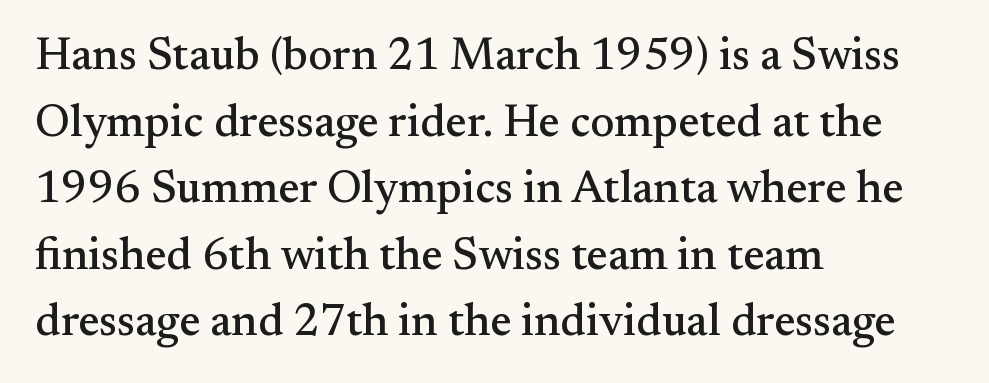
This sample keeps an unexceptional amount of space between lines. Characters follow at the spacing the type designer built in. The typography opts for an upright posture over an oblique one. In CSS terms this would be text-align: left. Anything drawn beneath the words? Only blank space.
